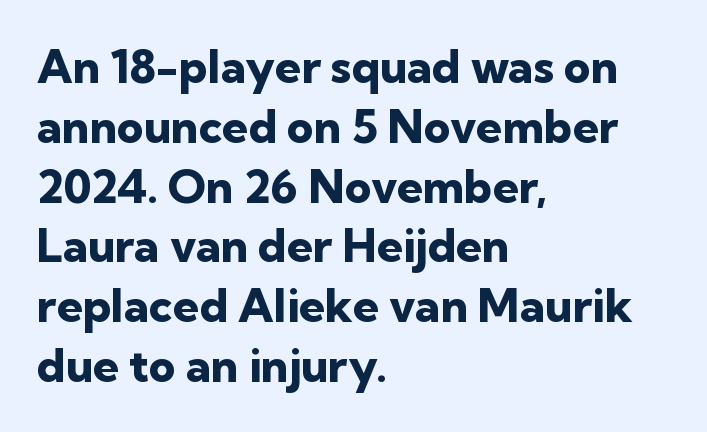
{"serif": "no", "italic": "no", "bold": "yes", "weight": "heavy", "width": "normal", "stroke_contrast": "low", "x_height": "medium", "monospaced": "no", "underline": "no", "align": "left", "line_spacing": "normal", "line_spacing_ratio": 1.3, "letter_spacing": "normal", "letter_spacing_em": 0.0, "glyph_px": 46}
